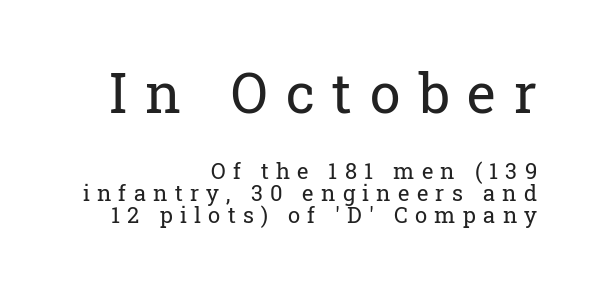
Each letter keeps its own natural width here, so spacing adapts to shape. Has an underline been added? It has not. The passage shown is typeset with a serif family. Reading down the column, the eye jumps only a short way to each next line.
